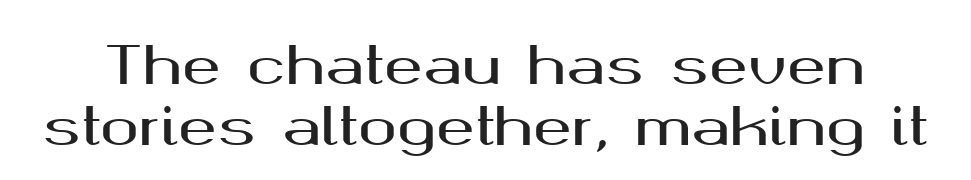
{"serif": "no", "italic": "no", "width": "wide", "stroke_contrast": "medium", "x_height": "medium", "monospaced": "no", "underline": "no", "line_spacing_ratio": 1.17, "letter_spacing": "normal", "letter_spacing_em": 0.0, "glyph_px": 52}
